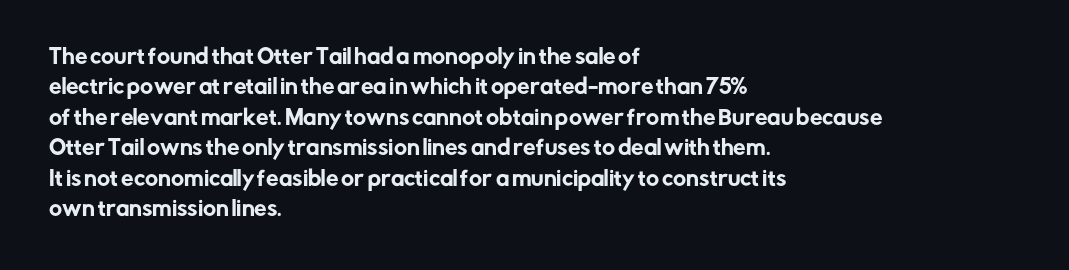
The image shows 20 px text type, upright; set left-aligned, normal line spacing (1.52x), normal letter spacing, not underlined.
